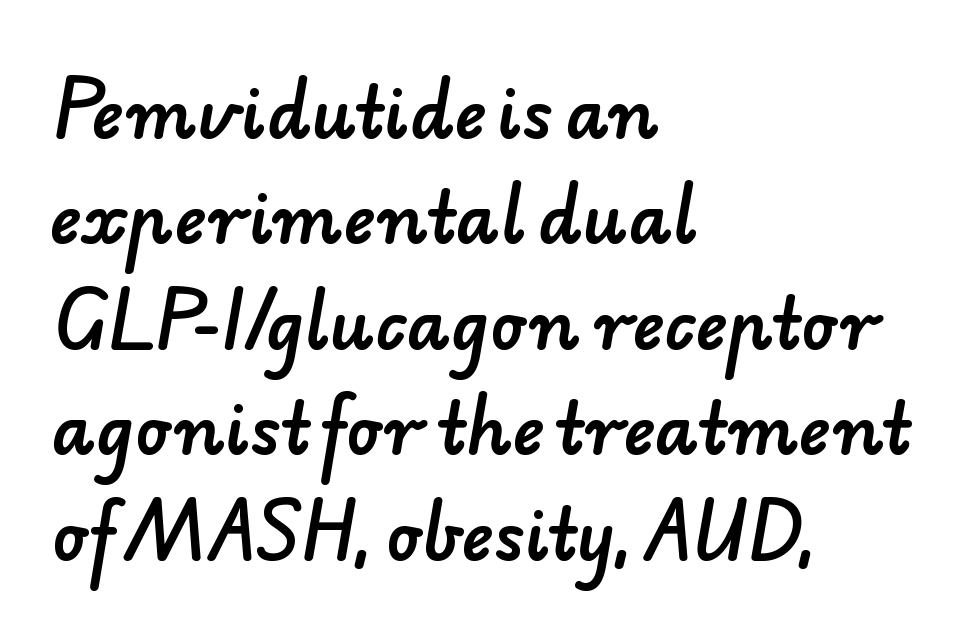
Q: Is the typeface a serif or a sans-serif typeface? A: Sans-serif.
Q: Is the text underlined? A: No.
Q: How is the paragraph aligned? A: Left-aligned.
Q: Is the spacing between letters normal or unusually wide? A: Normal.
Q: Is the spacing between lines tight, normal or loose? A: Normal.
Q: Width (condensed, normal, or wide)? A: Normal.
Q: Stroke contrast? A: Low.
Q: x-height? A: Small.
Q: Monospaced? A: No.
